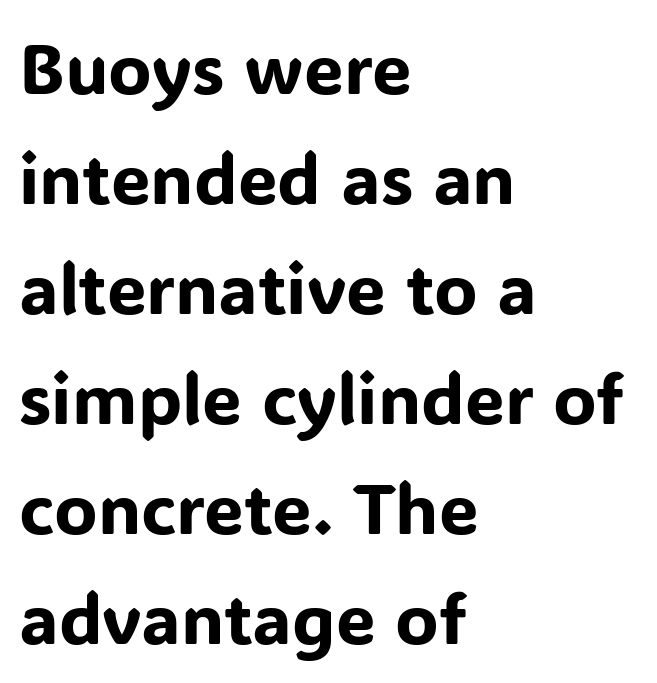
Q: Is the text italic (slanted)? A: No, it is upright.
Q: Is the typeface a serif or a sans-serif typeface? A: Sans-serif.
Q: Is the text underlined? A: No.
Q: How is the paragraph aligned? A: Left-aligned.
Q: Is the spacing between letters normal or unusually wide? A: Normal.
Q: Is the spacing between lines tight, normal or loose? A: Normal.
Q: Width (condensed, normal, or wide)? A: Normal.
Q: Stroke contrast? A: Low.
Q: x-height? A: Medium.
Q: Monospaced? A: No.
